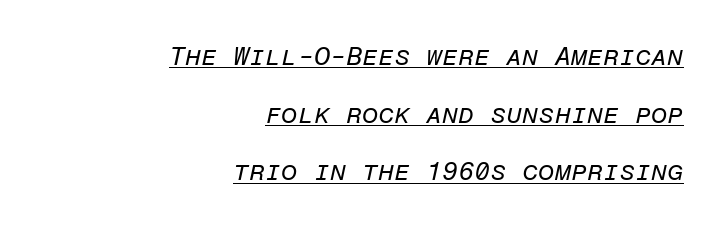
The image shows 26 px text type, italic (leaning right); set right-aligned, loose line spacing (2.22x), normal letter spacing, underlined.
